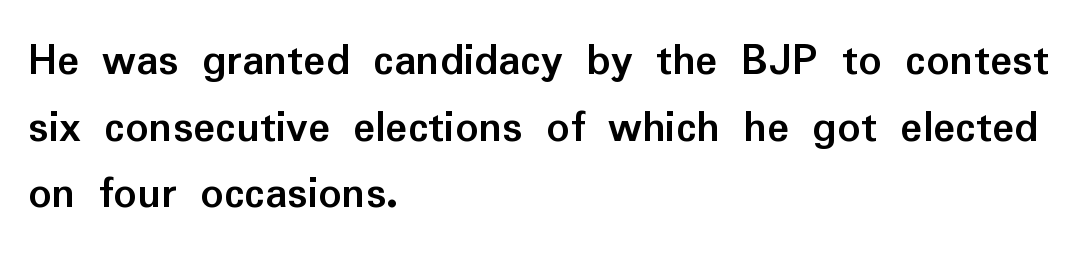
The image shows 46 px semibold sans-serif type, upright; set left-aligned, normal line spacing (1.45x), normal letter spacing, not underlined; low stroke contrast and a medium x-height.
